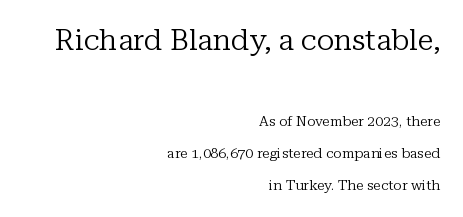
A typesetter would call this proportional, since set widths differ per character. Heaviness? Minimal to ordinary, like unemphasized prose. A typesetter would mark this as roman, not italic. Nobody touched the tracking dial on this one.
